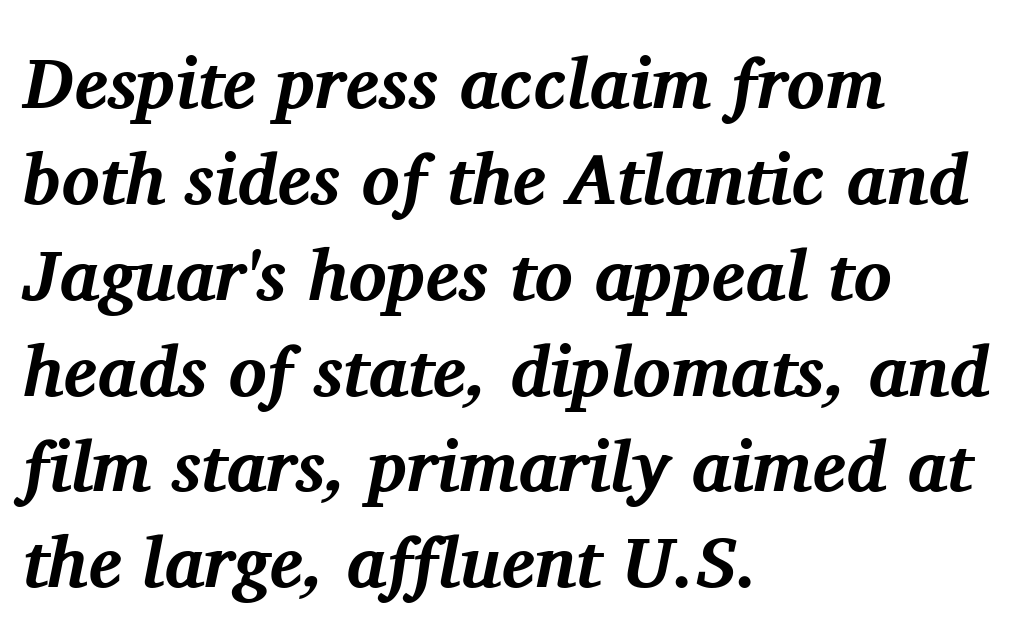
The image shows 71 px bold serif type, italic (leaning right); set left-aligned, normal line spacing (1.35x), normal letter spacing, not underlined; medium stroke contrast and a medium x-height.
